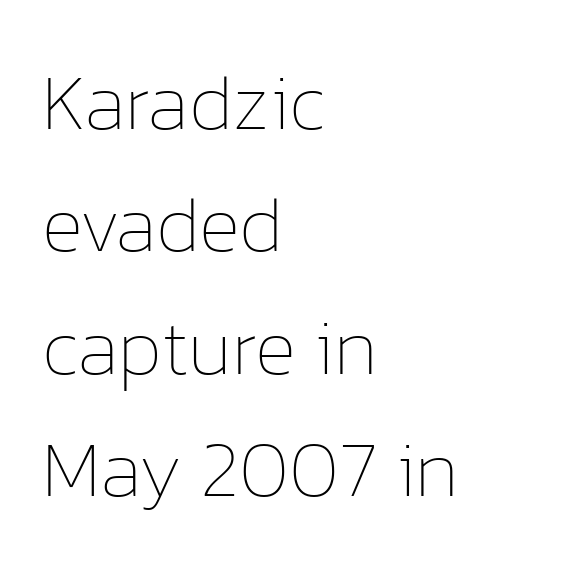
Q: Is the text bold? A: No.
Q: Is the text italic (slanted)? A: No, it is upright.
Q: Is the text underlined? A: No.
Q: How is the paragraph aligned? A: Left-aligned.
Q: Is the spacing between letters normal or unusually wide? A: Normal.
Q: Is the spacing between lines tight, normal or loose? A: Normal.
Q: Width (condensed, normal, or wide)? A: Normal.
Q: Stroke contrast? A: Low.
Q: x-height? A: Medium.
Q: Monospaced? A: No.
